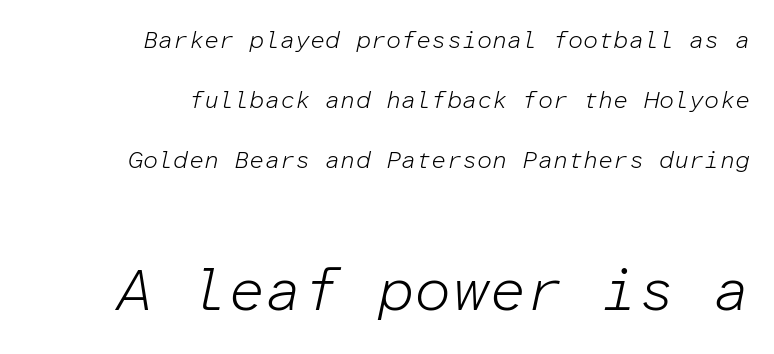
This sample trades compactness for vertical openness between lines. Of the two passages, the one underneath uses the larger point size. The ragged edge is on the left, which tells us the setting is flush right. A typesetter would call this monospace, since all characters share one set width. Compared with a typical body face, this is equally light or lighter still.
